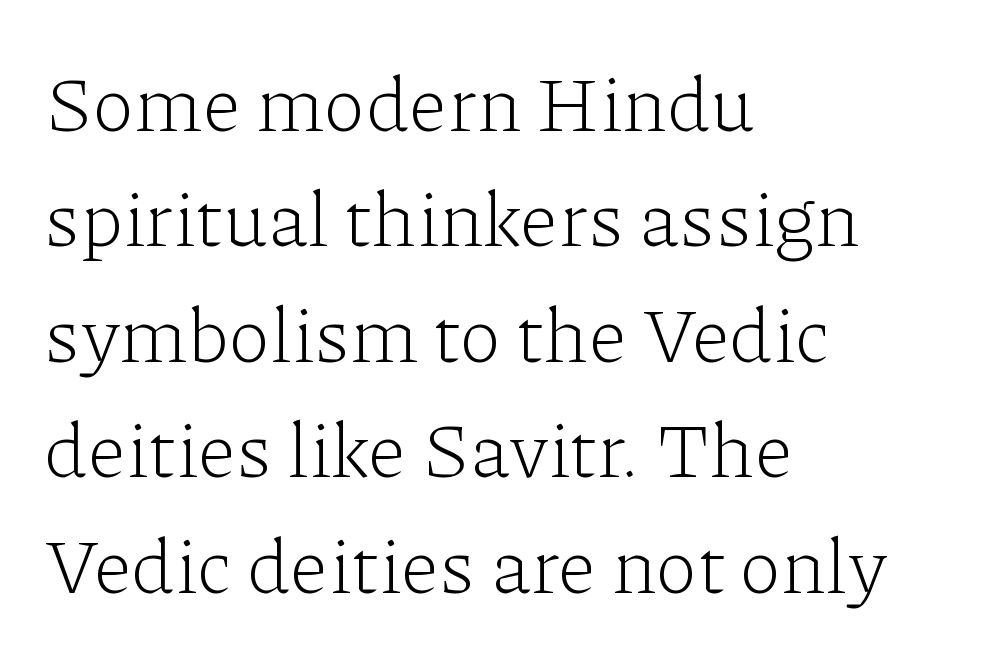
The image shows 78 px light serif type, upright; set left-aligned, normal line spacing (1.48x), normal letter spacing, not underlined; low stroke contrast and a medium x-height.
